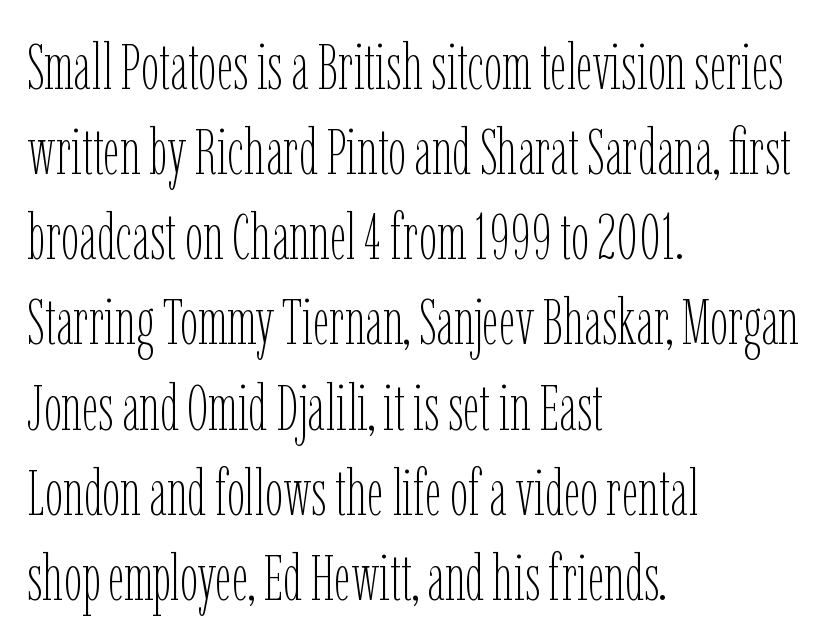
The lines are quadded left. The axis of the letterforms is exactly vertical. Words float on clear page, feet unadorned. Each new line begins a customary step beneath the previous one. Glyph-to-glyph distance matches everyday printed text. Each letter keeps its own natural width here, so spacing adapts to shape.
